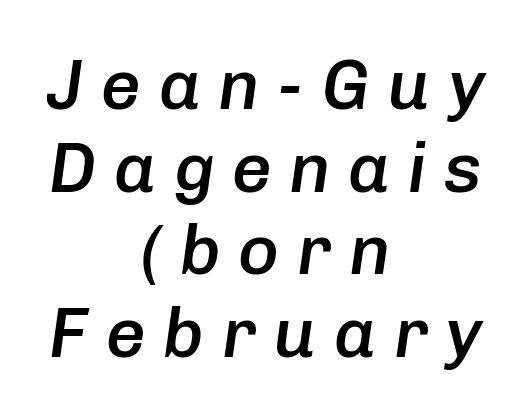
The type is letterspaced generously, with wide tracking. The letters are slanted; this is an italic face. Weight check: semibold — heavier than regular, not quite bold. The rendering uses natural spacing where letterforms have individual widths. Underline: absent. This sample is center-justified, so both line endings float freely.
